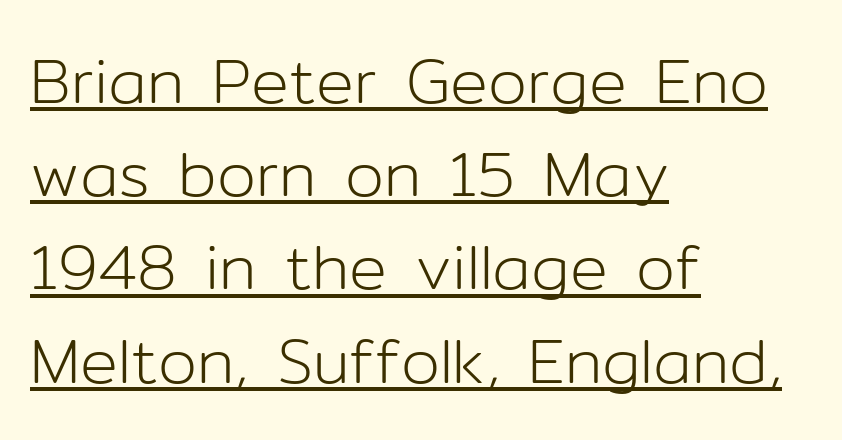
The image shows 63 px light sans-serif type, upright; set left-aligned, normal line spacing (1.48x), normal letter spacing, underlined; low stroke contrast and a medium x-height.
